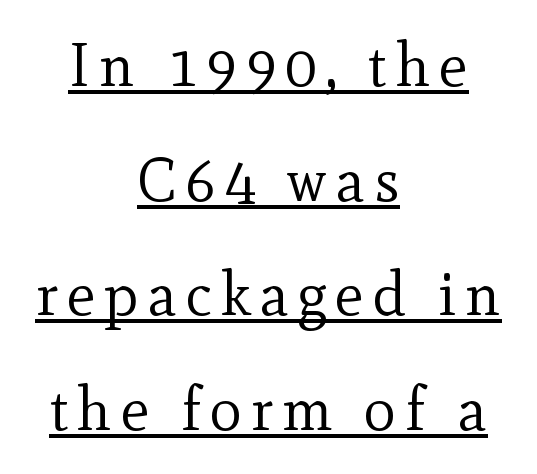
The image shows 61 px regular-weight serif type, upright; set centered, line spacing 1.88x, underlined; a small x-height.
